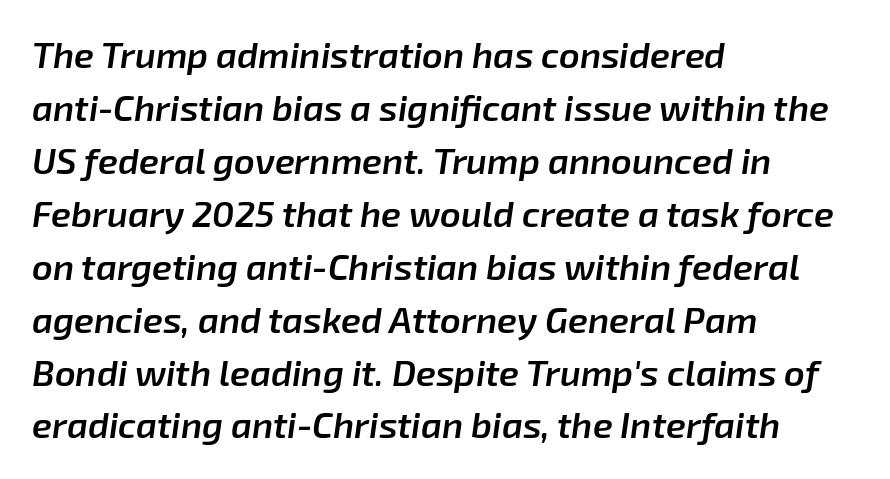
Characters are canted at an angle relative to the baseline's perpendicular. Line starts are locked; line ends wander. Nobody drew a line under any word here. Every letter is mildly thick-stroked: semibold rather than bold. Notice how descenders clear the ascenders below comfortably — that's standard leading. The rendering keeps characters at their native spacing.
